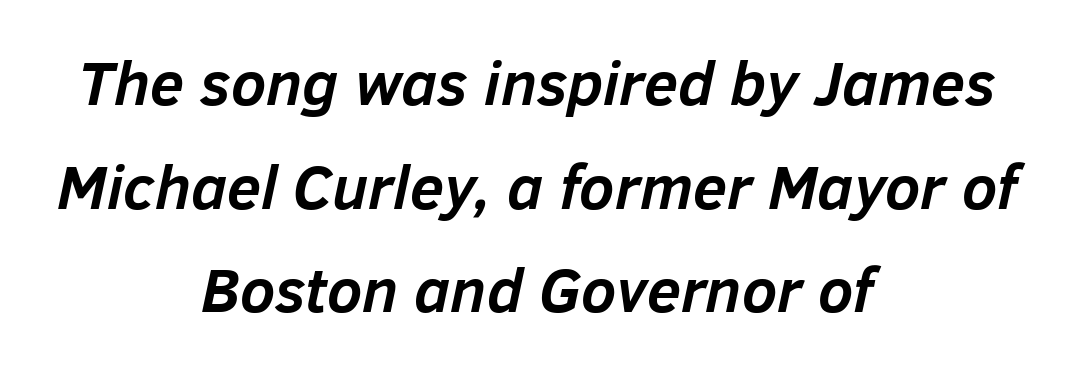
How would I describe the line gaps? Plain and ordinary. This is oblique type, the kind used for emphasis or titles. Tracking here is standard; glyphs follow each other at the usual distance. Both edges are ragged and mirror each other, which tells us the setting is centered.
